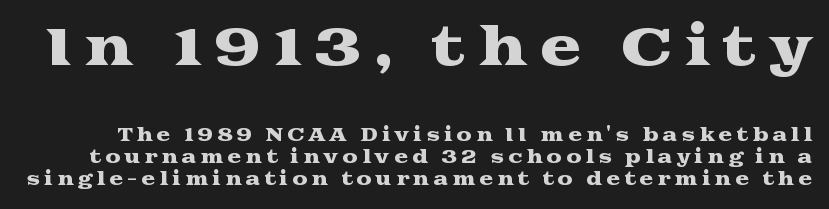
{"serif": "yes", "italic": "no", "width": "wide", "stroke_contrast": "medium", "x_height": "medium", "monospaced": "no", "underline": "no", "line_spacing": "normal", "line_spacing_ratio": 1.31, "letter_spacing": "wide", "letter_spacing_em": 0.23, "larger_block": "first", "size_ratio": 3.0, "glyph_px": 51}
